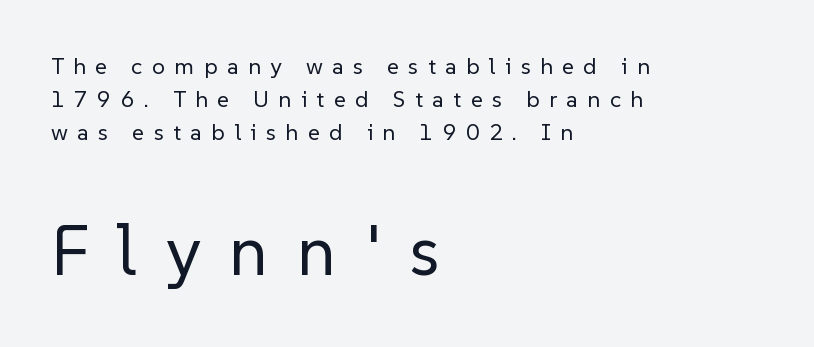
{"serif": "no", "italic": "no", "bold": "no", "weight": "regular", "width": "normal", "stroke_contrast": "low", "x_height": "medium", "monospaced": "no", "underline": "no", "align": "left", "line_spacing": "normal", "line_spacing_ratio": 1.44, "letter_spacing": "wide", "letter_spacing_em": 0.41, "larger_block": "second", "size_ratio": 3.04, "glyph_px": 70}
